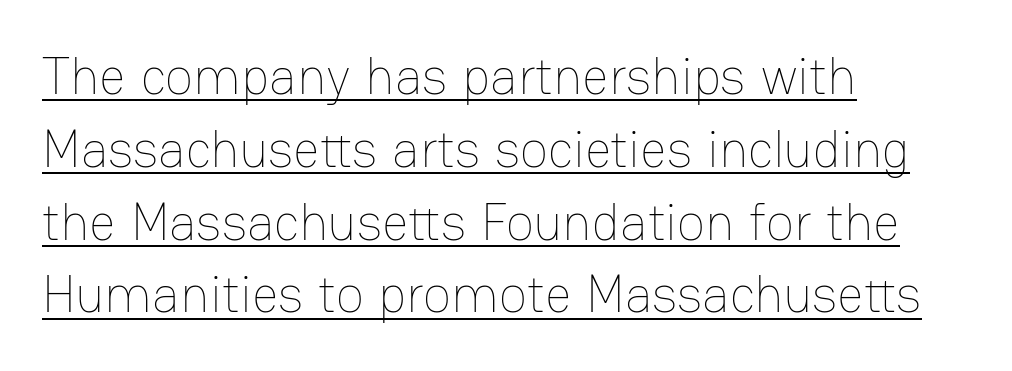
Q: Is the text bold? A: No.
Q: Is the text italic (slanted)? A: No, it is upright.
Q: Is the text underlined? A: Yes.
Q: How is the paragraph aligned? A: Left-aligned.
Q: Is the spacing between letters normal or unusually wide? A: Normal.
Q: Is the spacing between lines tight, normal or loose? A: Normal.
Q: Width (condensed, normal, or wide)? A: Normal.
Q: Stroke contrast? A: Low.
Q: x-height? A: Medium.
Q: Monospaced? A: No.
